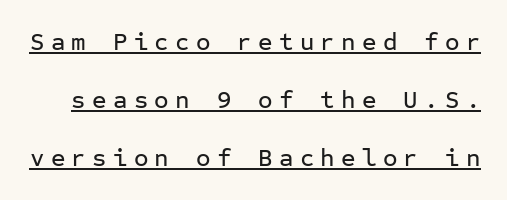
The image shows 25 px text type, upright; set loose line spacing (2.33x), unusually wide letter spacing (+0.25 em), underlined.
